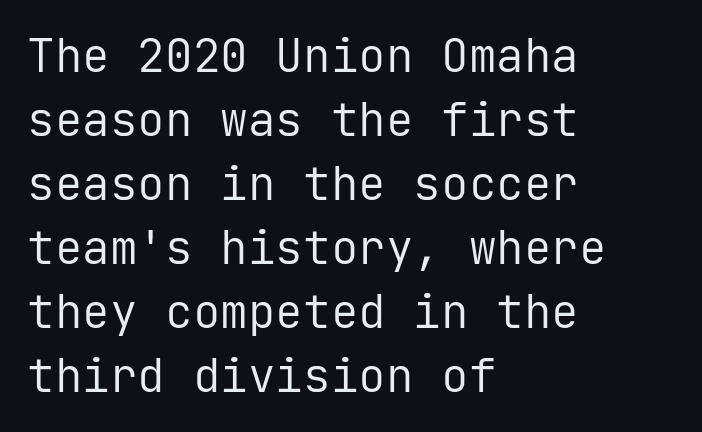
No heavy texture on the line: the type isn't bold. Grotesque or geometric, the face here clearly has no serifs. The letters march in equal steps, a hallmark of fixed-pitch type. Observe the ordinary spacing: letters are neighbours, not strangers. Baseline-to-baseline distance is the conventional proportion of letter height. Letters rest on an invisible, unmarked baseline.
